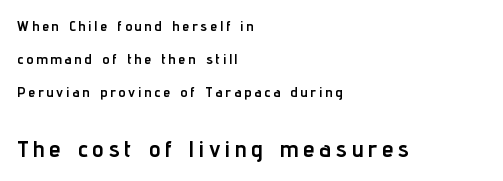
You could fit nearly another row in the gap between these rows. The paragraph shown leans on its left margin. The passage shown has open, widely tracked lettering throughout. Ascenders rise straight up at ninety degrees.
